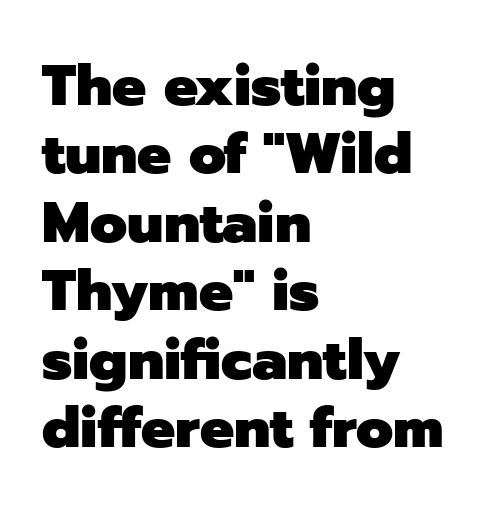
The image shows 57 px heavy sans-serif type, upright; set left-aligned, line spacing 1.2x, normal letter spacing, not underlined; low stroke contrast and a medium x-height.
